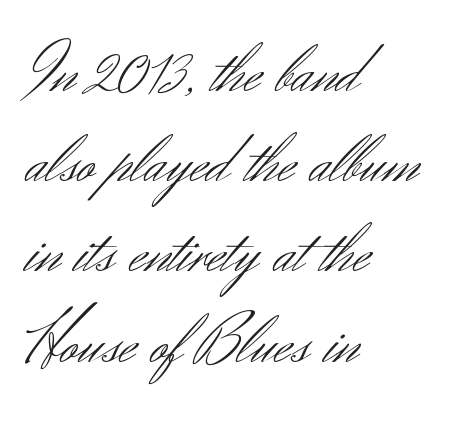
Serif or sans? Sans — the stroke terminals are bare. Line starts are locked; line ends wander. The rendering uses natural spacing where letterforms have individual widths. The line texture is even and compact thanks to regular tracking. Check under the words: just untouched page.
